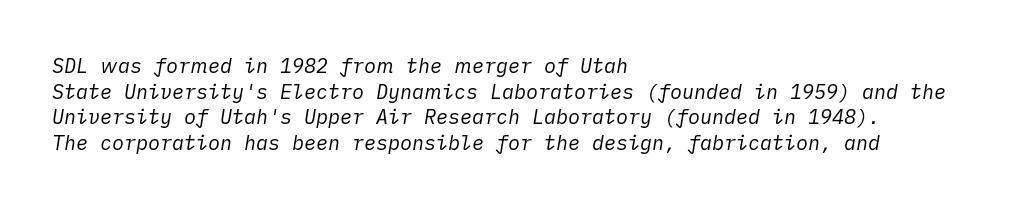
Q: Is the text bold? A: No.
Q: Is the text italic (slanted)? A: Yes, it leans right by about 10 degrees.
Q: Is the text underlined? A: No.
Q: How is the paragraph aligned? A: Left-aligned.
Q: Is the spacing between letters normal or unusually wide? A: Normal.
Q: Is the spacing between lines tight, normal or loose? A: Normal.
